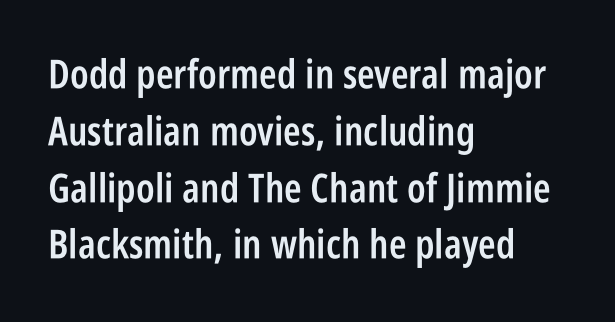
{"serif": "no", "italic": "no", "bold": "semi", "weight": "semibold", "width": "condensed", "stroke_contrast": "low", "x_height": "large", "monospaced": "no", "underline": "no", "align": "left", "line_spacing": "normal", "line_spacing_ratio": 1.42, "letter_spacing": "normal", "letter_spacing_em": 0.0, "glyph_px": 40}
